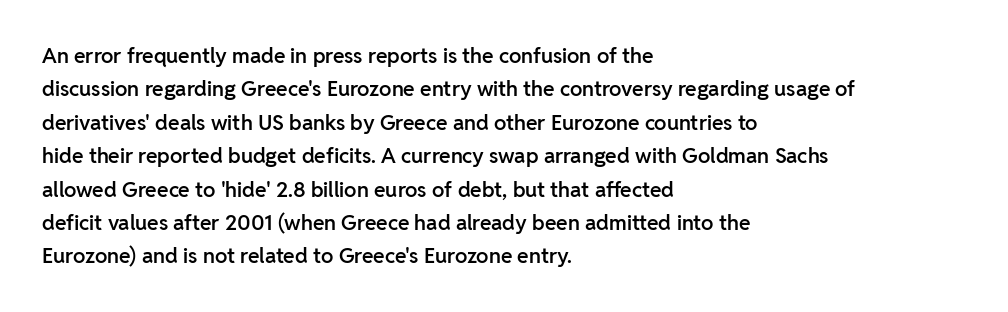
The image shows 21 px text type, upright; set left-aligned, normal line spacing (1.59x), normal letter spacing, not underlined.
